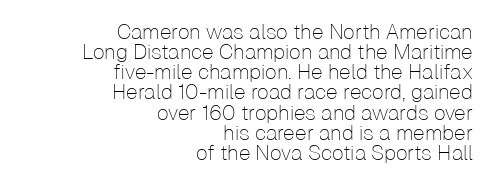
Casual observation: everything's shoved over to the right. The gaps between neighbouring characters are ordinary and unremarkable. Underline: absent. Quick note: not italic, upright. Notice how descenders almost collide with the ascenders below — that's tight leading. The letters look calm and open, with moderate or lighter stems.
